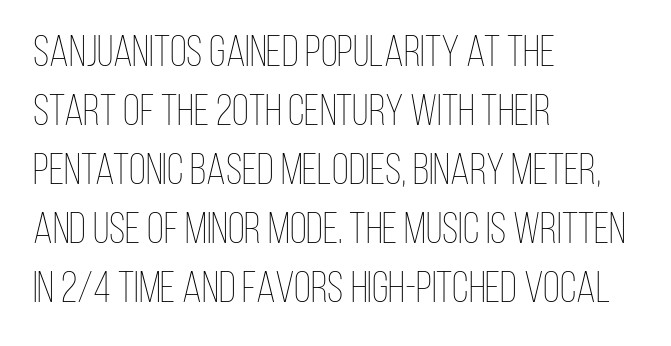
Successive baselines arrive at the customary interval. Compared with a typical body face, this is equally light or lighter still. Caption: multi-line text, flush left, ragged right. The words here are not underlined. The letters advance in unequal steps, a hallmark of proportional type. There is no visible air inserted between adjacent glyphs.
